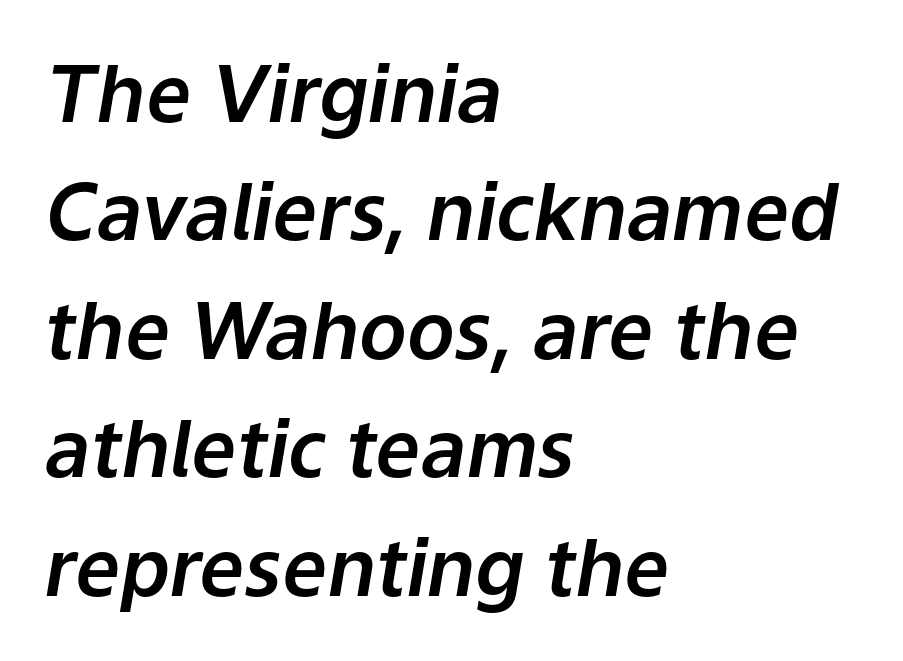
The image shows 79 px text type, italic (leaning right); set left-aligned, normal line spacing (1.5x), normal letter spacing, not underlined; low stroke contrast and a medium x-height.
